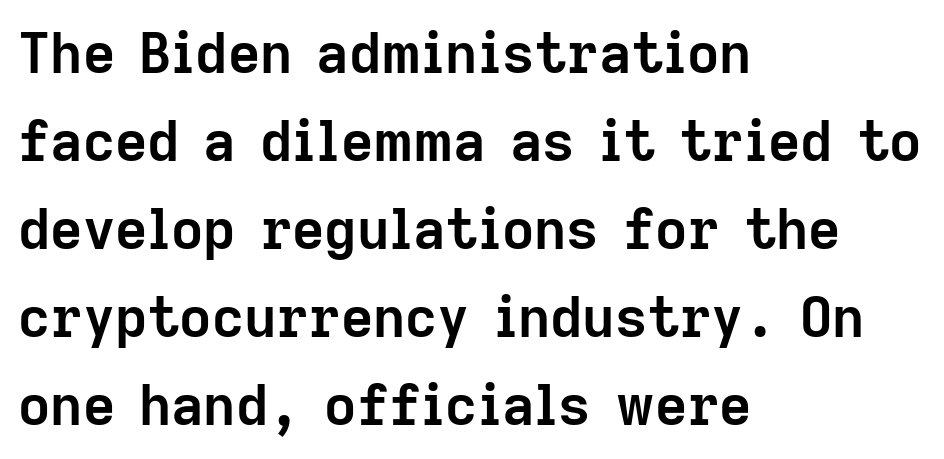
The image shows 56 px semibold sans-serif type, upright; set left-aligned, normal line spacing (1.57x), normal letter spacing, not underlined; low stroke contrast and a medium x-height.
